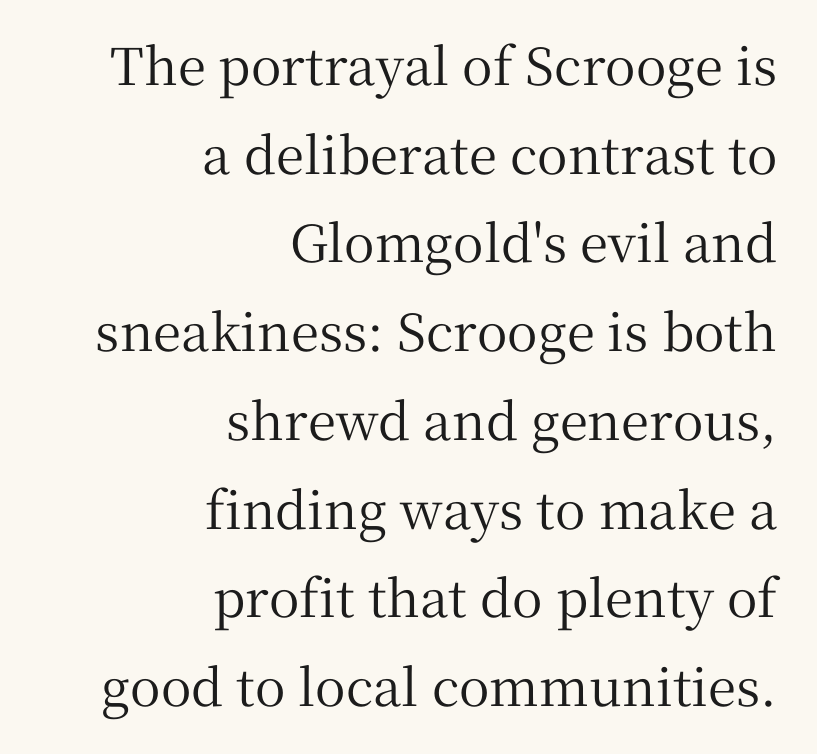
The letters carry serifs — small finishing strokes at the ends of their stems. Note the varied advance widths — an 'i' is clearly narrower than an 'm'. Descender tails drop into unmarked territory. Does extra space separate the letters? No, they use regular spacing.
